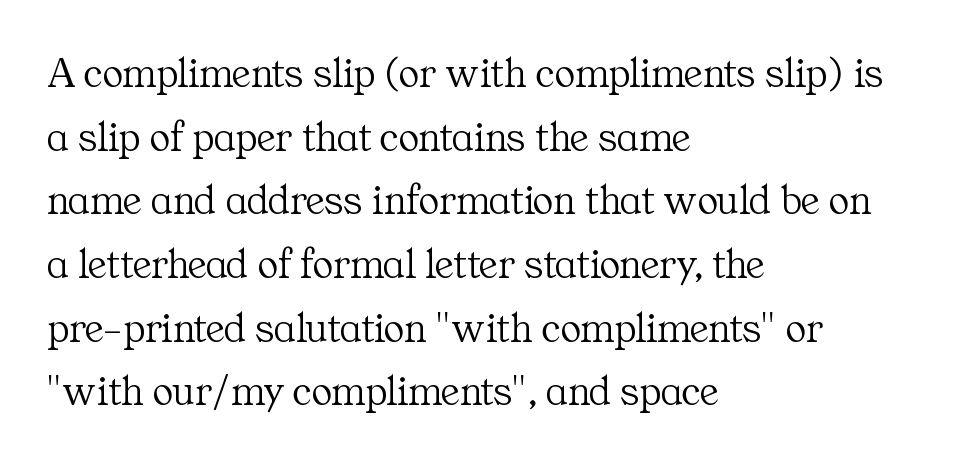
The image shows 43 px light serif type, upright; set left-aligned, normal line spacing (1.48x), normal letter spacing, not underlined; medium stroke contrast and a medium x-height.
